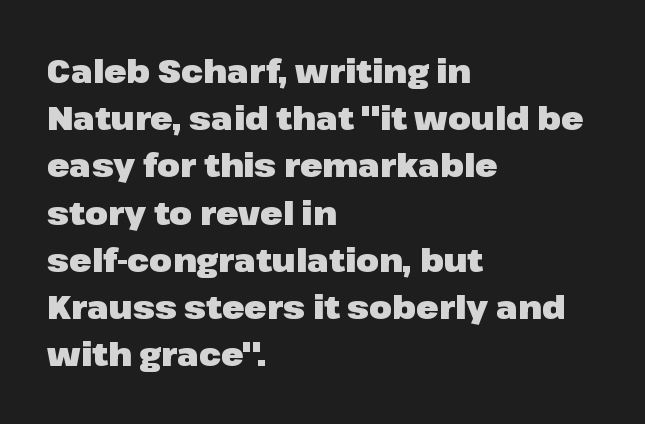
Q: Is the text bold? A: Yes.
Q: Is the text italic (slanted)? A: No, it is upright.
Q: Is the typeface a serif or a sans-serif typeface? A: Sans-serif.
Q: Is the text underlined? A: No.
Q: How is the paragraph aligned? A: Left-aligned.
Q: Is the spacing between letters normal or unusually wide? A: Normal.
Q: Is the spacing between lines tight, normal or loose? A: Normal.
Q: Width (condensed, normal, or wide)? A: Normal.
Q: Stroke contrast? A: Low.
Q: x-height? A: Medium.
Q: Monospaced? A: No.
